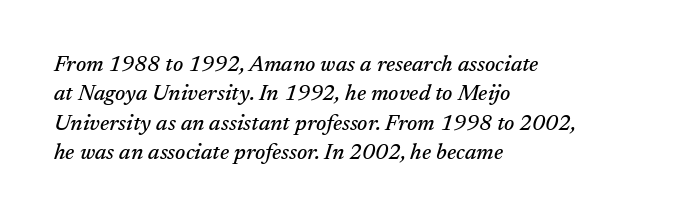
Inter-character spacing is left at the font's built-in metrics. Descenders hang freely into open space. Baseline-to-baseline distance is the conventional proportion of letter height. There's an unmistakable incline to the writing here. Layout note: lines flush left.
